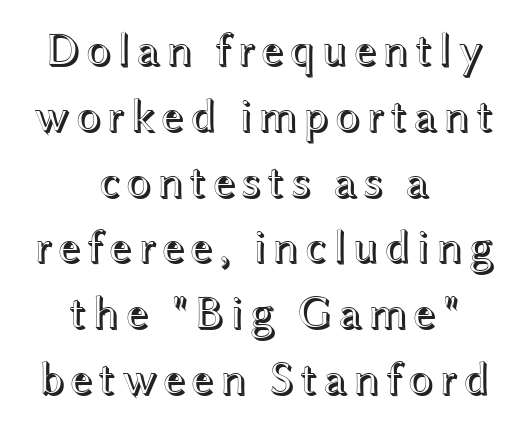
Q: Is the text italic (slanted)? A: No, it is upright.
Q: Is the text underlined? A: No.
Q: How is the paragraph aligned? A: Centered.
Q: Is the spacing between lines tight, normal or loose? A: Normal.
Q: Width (condensed, normal, or wide)? A: Wide.
Q: x-height? A: Medium.
Q: Monospaced? A: No.
